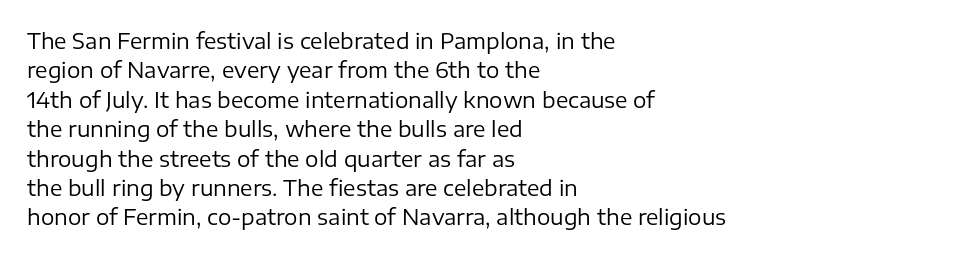
The image shows 21 px text type, upright; set left-aligned, normal line spacing (1.4x), normal letter spacing, not underlined.
